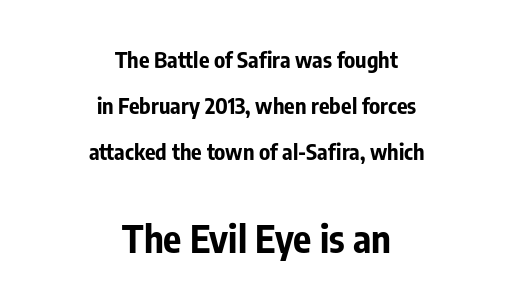
Each line is balanced around a shared central axis. Emphasis by weight is at full strength: bold. Look at the tracking — it's just the regular setting, nothing added. The letters stand straight up with perfectly vertical stems. Check under the words: just untouched page.
